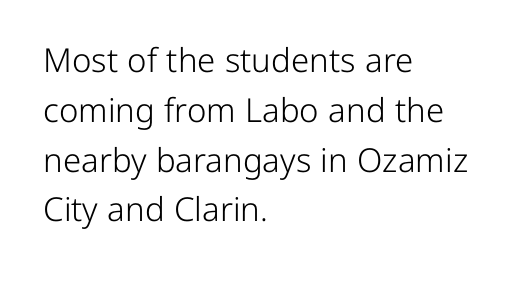
The image shows 33 px light sans-serif type, upright; set left-aligned, normal line spacing (1.51x), normal letter spacing, not underlined; low stroke contrast and a medium x-height.
